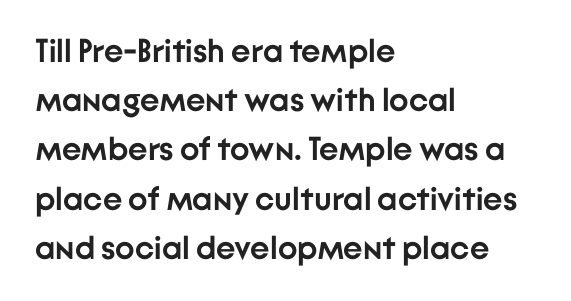
Q: Is the text bold? A: Yes.
Q: Is the text italic (slanted)? A: No, it is upright.
Q: Is the typeface a serif or a sans-serif typeface? A: Sans-serif.
Q: Is the text underlined? A: No.
Q: How is the paragraph aligned? A: Left-aligned.
Q: Is the spacing between letters normal or unusually wide? A: Normal.
Q: Is the spacing between lines tight, normal or loose? A: Normal.
Q: Width (condensed, normal, or wide)? A: Normal.
Q: Stroke contrast? A: Low.
Q: x-height? A: Medium.
Q: Monospaced? A: No.
